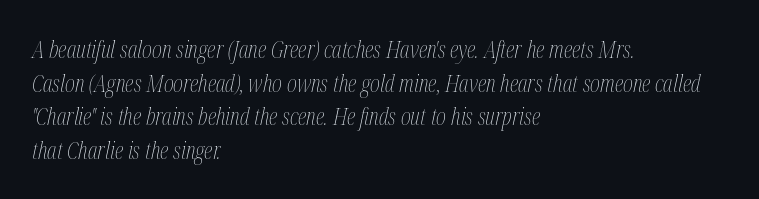
Q: Is the text bold? A: No.
Q: Is the text italic (slanted)? A: Yes, it leans right by about 12 degrees.
Q: Is the text underlined? A: No.
Q: How is the paragraph aligned? A: Left-aligned.
Q: Is the spacing between letters normal or unusually wide? A: Normal.
Q: Is the spacing between lines tight, normal or loose? A: Normal.
